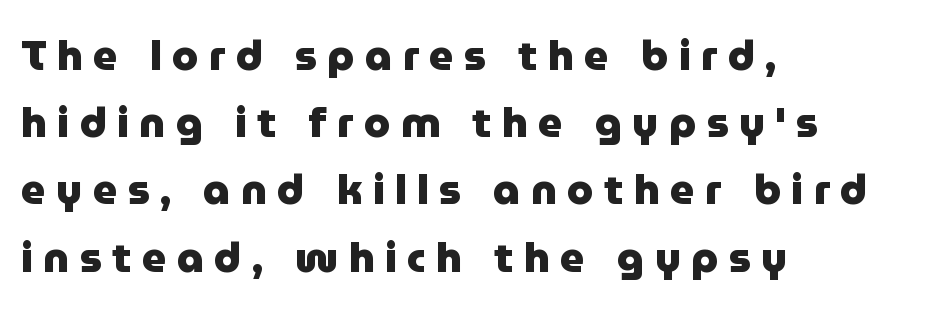
The image shows 42 px heavy sans-serif type, upright; set left-aligned, normal line spacing (1.6x), unusually wide letter spacing (+0.25 em), not underlined; low stroke contrast and a medium x-height.
